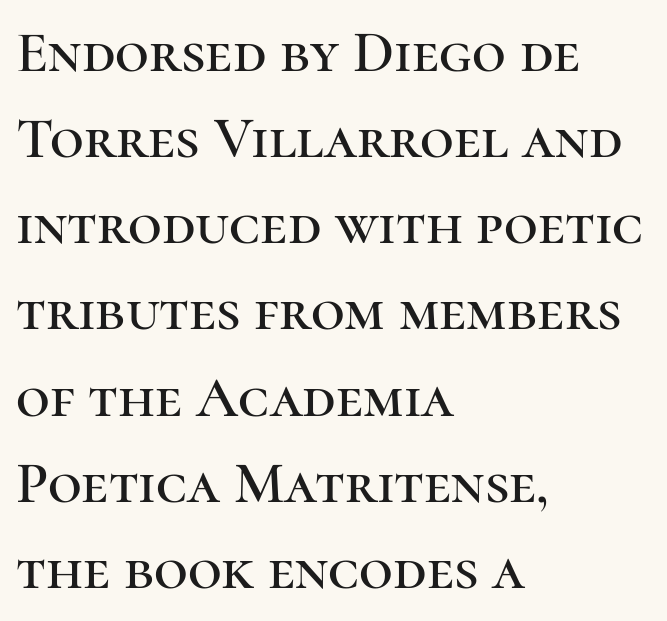
Q: Is the text italic (slanted)? A: No, it is upright.
Q: Is the typeface a serif or a sans-serif typeface? A: Serif.
Q: Is the text underlined? A: No.
Q: How is the paragraph aligned? A: Left-aligned.
Q: Is the spacing between letters normal or unusually wide? A: Normal.
Q: Is the spacing between lines tight, normal or loose? A: Normal.
Q: Width (condensed, normal, or wide)? A: Normal.
Q: Stroke contrast? A: High.
Q: x-height? A: Medium.
Q: Monospaced? A: No.
